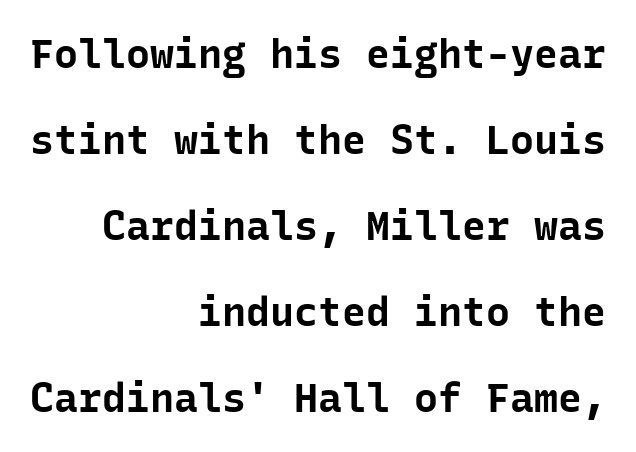
Q: Is the text bold? A: Yes.
Q: Is the text italic (slanted)? A: No, it is upright.
Q: Is the typeface a serif or a sans-serif typeface? A: Sans-serif.
Q: Is the text underlined? A: No.
Q: How is the paragraph aligned? A: Right-aligned.
Q: Is the spacing between letters normal or unusually wide? A: Normal.
Q: Is the spacing between lines tight, normal or loose? A: Loose.
Q: Width (condensed, normal, or wide)? A: Normal.
Q: Stroke contrast? A: Low.
Q: x-height? A: Medium.
Q: Monospaced? A: Yes.
